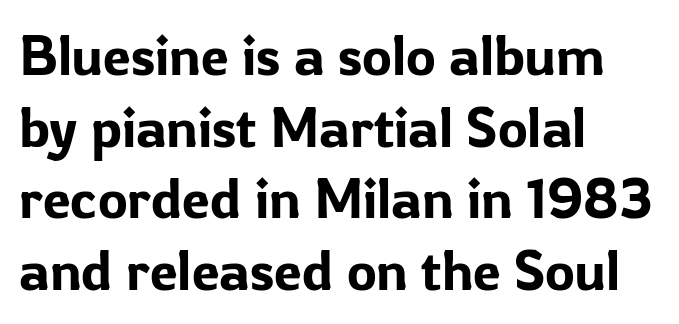
{"serif": "no", "italic": "no", "width": "normal", "stroke_contrast": "low", "x_height": "medium", "monospaced": "no", "underline": "no", "align": "left", "line_spacing": "normal", "line_spacing_ratio": 1.28, "letter_spacing": "normal", "letter_spacing_em": 0.0, "glyph_px": 56}
